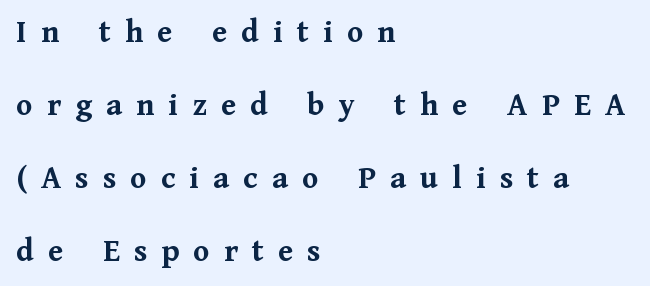
Every stem runs plumb, perpendicular to the baseline. The words here are not underlined. How are the letters spaced? Widely, with obvious added tracking. Line spacing here is loose. The rendering uses a bold face; every stroke is thick and dark. The lines in this sample share a left origin and differ only in where they stop.
